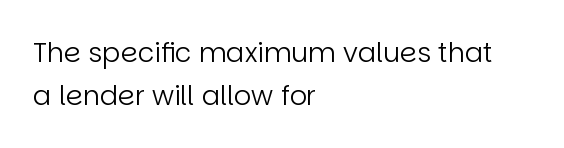
{"italic": "no", "bold": "no", "underline": "no", "align": "left", "line_spacing": "normal", "line_spacing_ratio": 1.59, "letter_spacing": "normal", "letter_spacing_em": 0.0, "glyph_px": 27}
